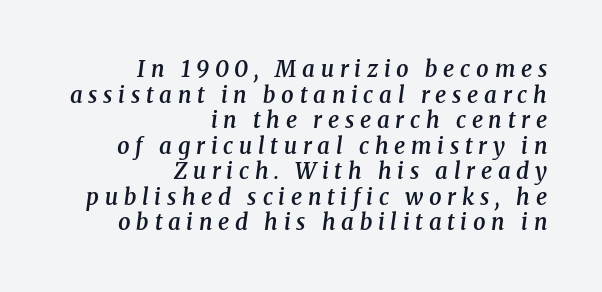
{"italic": "yes", "lean": "right", "slant_degrees": 8, "bold": "semi", "underline": "no", "align": "right", "line_spacing_ratio": 1.16, "letter_spacing": "wide", "letter_spacing_em": 0.26, "glyph_px": 22}
